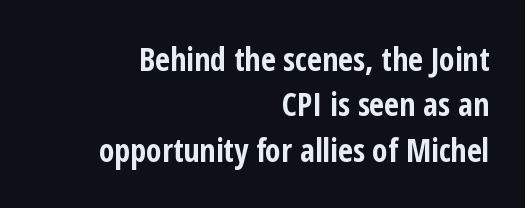
The image shows 32 px bold, condensed sans-serif type, upright; set right-aligned, normal line spacing (1.42x), normal letter spacing, not underlined; low stroke contrast and a medium x-height.
